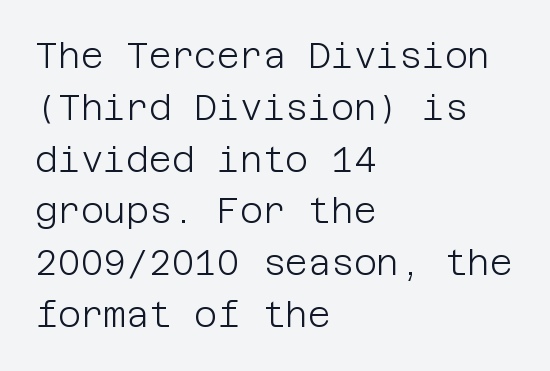
Q: Is the text bold? A: No.
Q: Is the text italic (slanted)? A: No, it is upright.
Q: Is the typeface a serif or a sans-serif typeface? A: Sans-serif.
Q: Is the text underlined? A: No.
Q: How is the paragraph aligned? A: Left-aligned.
Q: Is the spacing between letters normal or unusually wide? A: Normal.
Q: Is the spacing between lines tight, normal or loose? A: Normal.
Q: Width (condensed, normal, or wide)? A: Normal.
Q: Stroke contrast? A: Low.
Q: x-height? A: Large.
